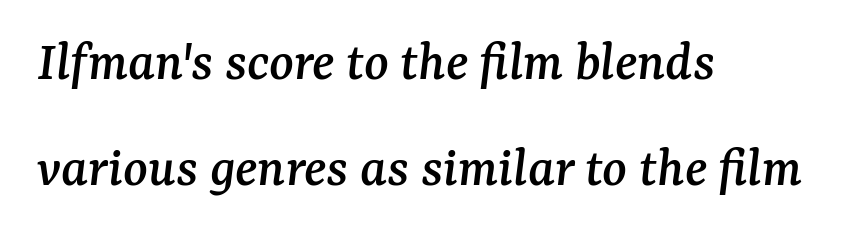
Q: Is the text italic (slanted)? A: Yes, it leans right by about 7 degrees.
Q: Is the typeface a serif or a sans-serif typeface? A: Serif.
Q: Is the text underlined? A: No.
Q: How is the paragraph aligned? A: Left-aligned.
Q: Is the spacing between letters normal or unusually wide? A: Normal.
Q: Width (condensed, normal, or wide)? A: Normal.
Q: Stroke contrast? A: Medium.
Q: x-height? A: Medium.
Q: Monospaced? A: No.
